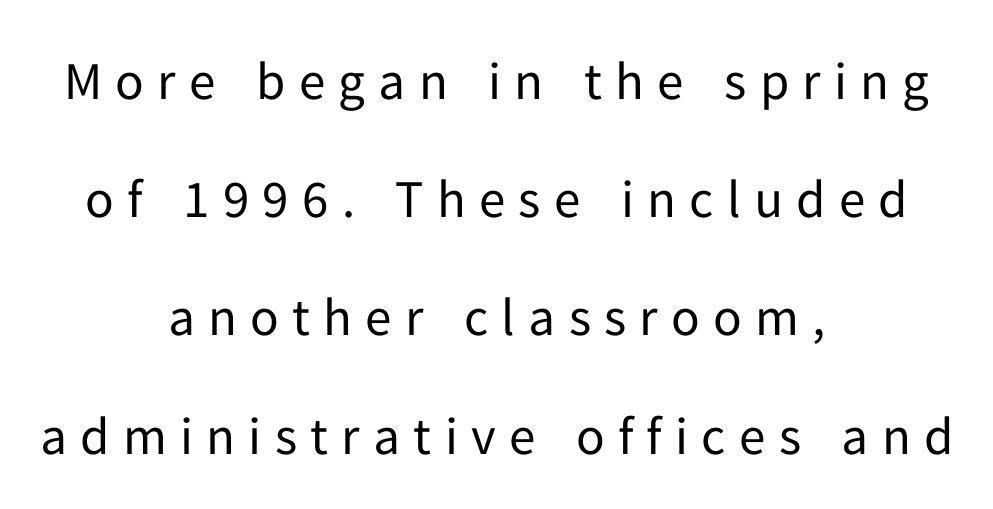
{"serif": "no", "italic": "no", "bold": "no", "weight": "regular", "width": "normal", "stroke_contrast": "low", "x_height": "medium", "monospaced": "no", "underline": "no", "align": "center", "line_spacing": "loose", "line_spacing_ratio": 2.23, "letter_spacing": "wide", "letter_spacing_em": 0.25, "glyph_px": 53}
